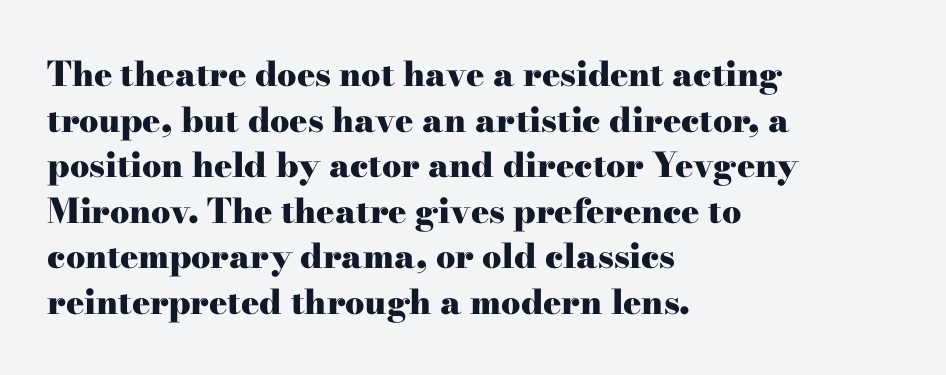
Q: Is the text bold? A: Yes.
Q: Is the text italic (slanted)? A: No, it is upright.
Q: Is the typeface a serif or a sans-serif typeface? A: Serif.
Q: Is the text underlined? A: No.
Q: How is the paragraph aligned? A: Left-aligned.
Q: Is the spacing between letters normal or unusually wide? A: Normal.
Q: Is the spacing between lines tight, normal or loose? A: Normal.
Q: Width (condensed, normal, or wide)? A: Wide.
Q: Stroke contrast? A: High.
Q: x-height? A: Small.
Q: Monospaced? A: No.
